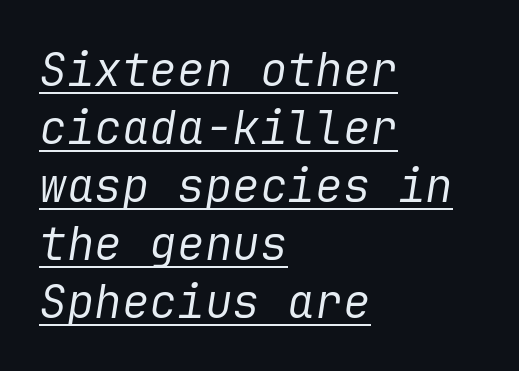
Q: Is the text bold? A: No.
Q: Is the text italic (slanted)? A: Yes, it leans right by about 9 degrees.
Q: Is the text underlined? A: Yes.
Q: How is the paragraph aligned? A: Left-aligned.
Q: Is the spacing between letters normal or unusually wide? A: Normal.
Q: Is the spacing between lines tight, normal or loose? A: Normal.
Q: Width (condensed, normal, or wide)? A: Normal.
Q: Stroke contrast? A: Low.
Q: x-height? A: Medium.
